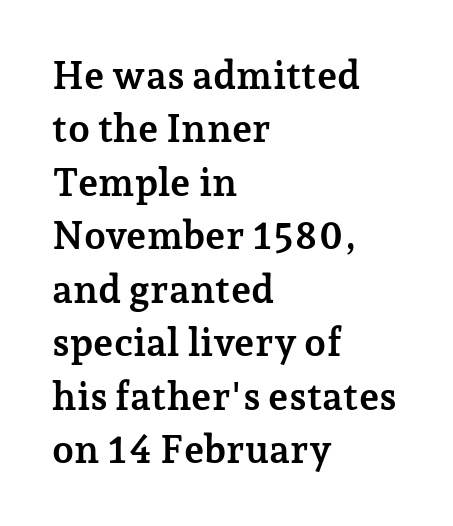
The image shows 39 px semibold serif type, upright; set left-aligned, normal line spacing (1.37x), normal letter spacing, not underlined; low stroke contrast and a medium x-height.
